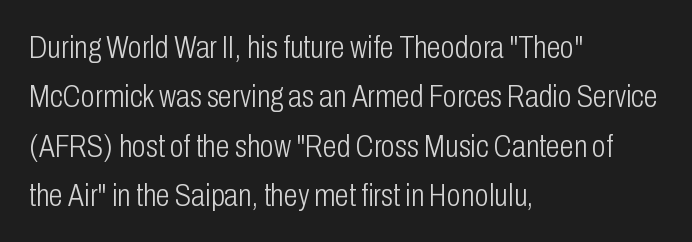
Q: Is the text bold? A: No.
Q: Is the text italic (slanted)? A: No, it is upright.
Q: Is the typeface a serif or a sans-serif typeface? A: Sans-serif.
Q: Is the text underlined? A: No.
Q: How is the paragraph aligned? A: Left-aligned.
Q: Is the spacing between letters normal or unusually wide? A: Normal.
Q: Is the spacing between lines tight, normal or loose? A: Normal.
Q: Width (condensed, normal, or wide)? A: Condensed.
Q: Stroke contrast? A: Low.
Q: x-height? A: Medium.
Q: Monospaced? A: No.
